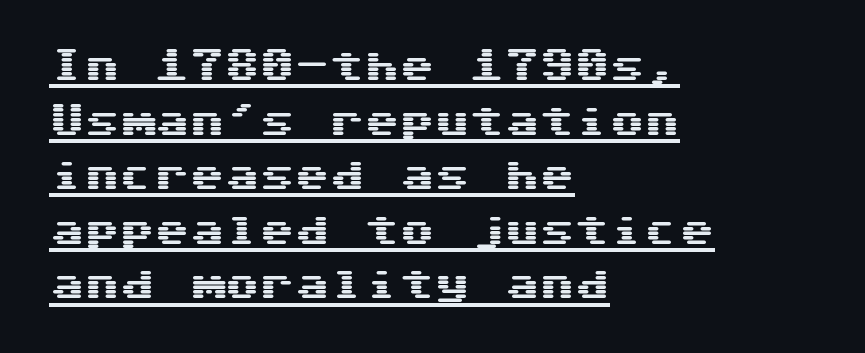
These lines are set flush left with a ragged right edge. Glyph-to-glyph distance matches everyday printed text. Tall strokes in this sample are plumb rather than angled. Think of a typewriter: that constant character pitch is what you see here. Does the type have serifs? No, each stem ends abruptly. How would I describe the line gaps? Plain and ordinary.
